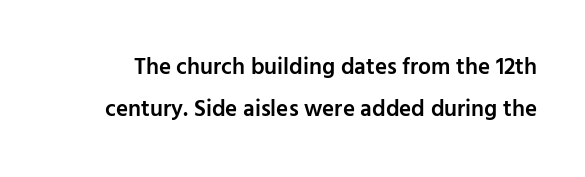
{"italic": "no", "bold": "semi", "underline": "no", "line_spacing_ratio": 1.83, "letter_spacing": "normal", "letter_spacing_em": 0.0, "glyph_px": 23}
